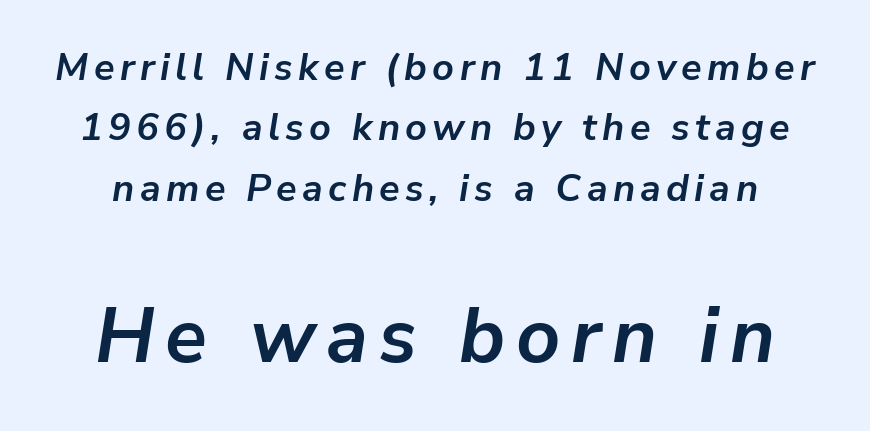
Q: Is the text bold? A: Yes.
Q: Is the text italic (slanted)? A: Yes, it leans right by about 9 degrees.
Q: Is the text underlined? A: No.
Q: Is the spacing between lines tight, normal or loose? A: Normal.
Q: Which block of text is set in a larger size, the first (top) or the second (bottom)? A: The second (bottom) one.
Q: Width (condensed, normal, or wide)? A: Normal.
Q: Stroke contrast? A: Low.
Q: x-height? A: Medium.
Q: Monospaced? A: No.
